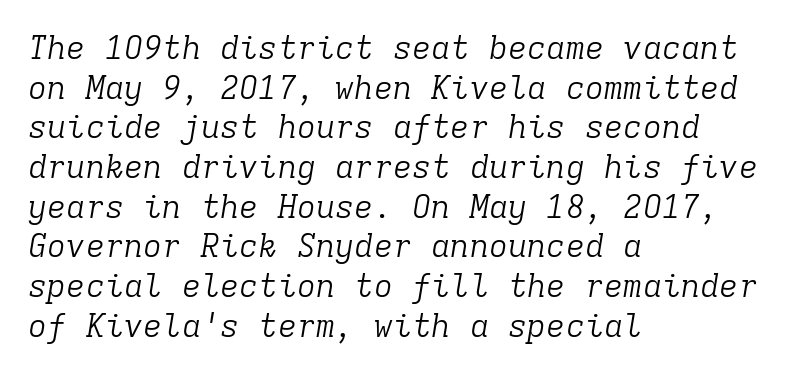
{"serif": "yes", "italic": "yes", "lean": "right", "slant_degrees": 9, "bold": "no", "weight": "light", "width": "normal", "stroke_contrast": "low", "x_height": "medium", "monospaced": "yes", "underline": "no", "align": "left", "line_spacing_ratio": 1.24, "letter_spacing": "normal", "letter_spacing_em": 0.0, "glyph_px": 32}
